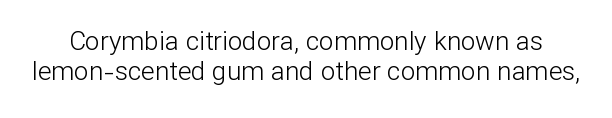
Q: Is the text bold? A: No.
Q: Is the text italic (slanted)? A: No, it is upright.
Q: Is the text underlined? A: No.
Q: Is the spacing between letters normal or unusually wide? A: Normal.
